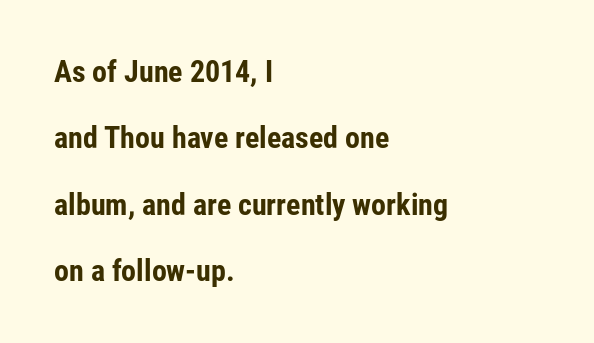
Casual observation: everything's shoved over to the left. In terms of letterspacing, this is plain default setting. Is this a fixed-width face? No — the glyphs have proportional, varying widths. Type style note: lacks serifs. Ascenders rise straight up at ninety degrees. Leading is clearly above the norm, producing a sparse column.
